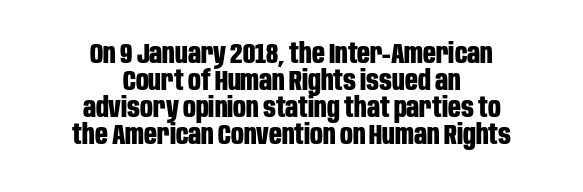
Q: Is the text bold? A: Yes.
Q: Is the text italic (slanted)? A: No, it is upright.
Q: Is the typeface a serif or a sans-serif typeface? A: Sans-serif.
Q: Is the text underlined? A: No.
Q: How is the paragraph aligned? A: Centered.
Q: Is the spacing between letters normal or unusually wide? A: Normal.
Q: Is the spacing between lines tight, normal or loose? A: Tight.
Q: Width (condensed, normal, or wide)? A: Condensed.
Q: Stroke contrast? A: Low.
Q: x-height? A: Large.
Q: Monospaced? A: No.
